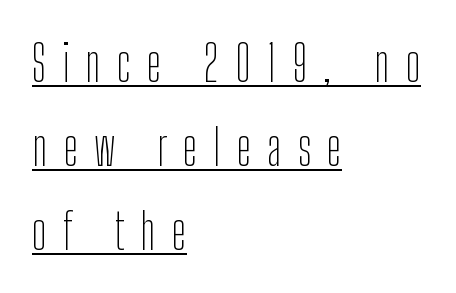
The lines are quadded left. Quick note: not italic, upright. Nothing sits at the stroke ends, so this counts as sans-serif. Each word looks stretched out because of the extra space between its letters.
